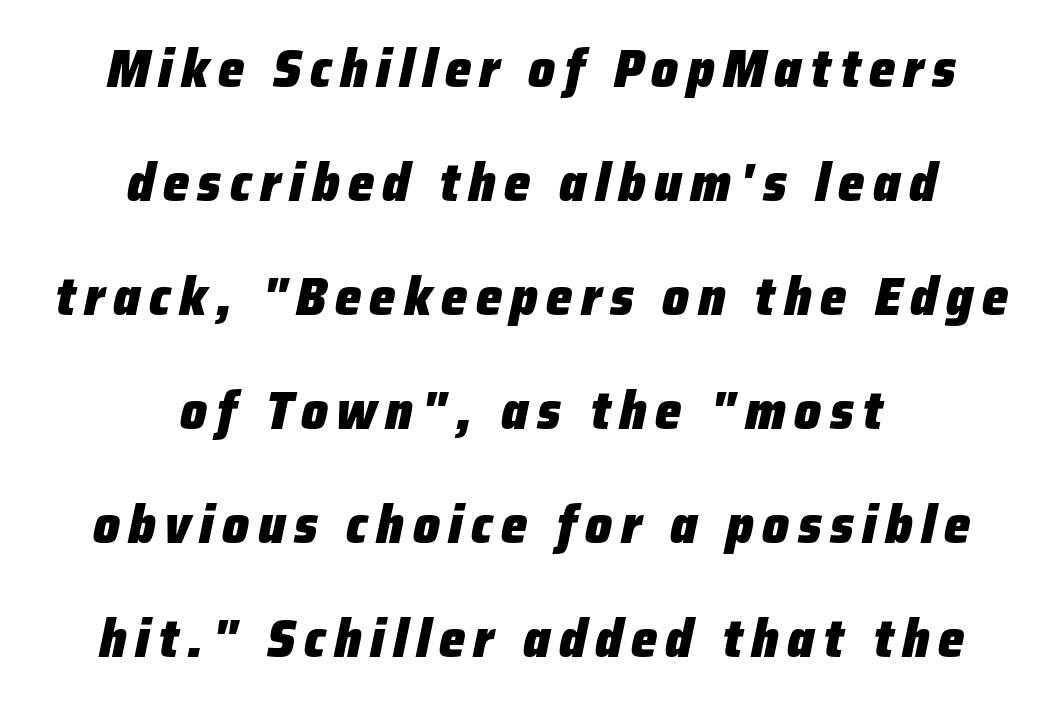
Is the type slanted? Yes — the strokes lean at a clear angle. I'd describe the lettering as bold — thick and assertive. Is this a fixed-width face? No — the glyphs have proportional, varying widths. Casual observation: everything's sitting right in the middle. The space beneath each line is pristine and unruled.
